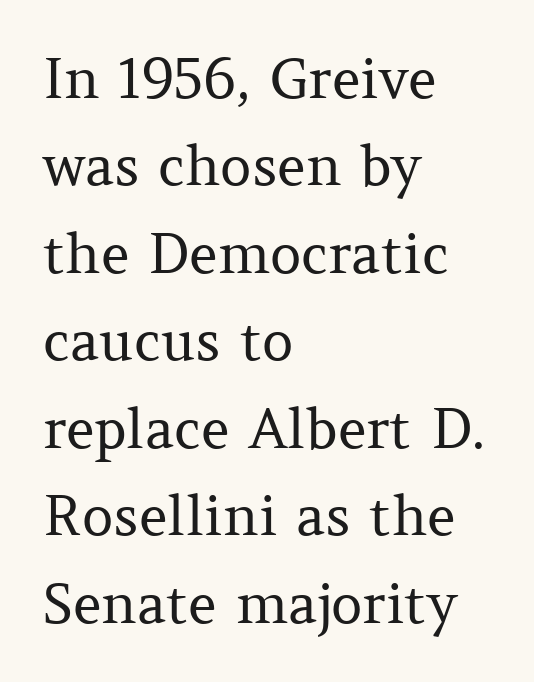
Q: Is the text bold? A: No.
Q: Is the text italic (slanted)? A: No, it is upright.
Q: Is the typeface a serif or a sans-serif typeface? A: Serif.
Q: Is the text underlined? A: No.
Q: How is the paragraph aligned? A: Left-aligned.
Q: Is the spacing between letters normal or unusually wide? A: Normal.
Q: Is the spacing between lines tight, normal or loose? A: Normal.
Q: Width (condensed, normal, or wide)? A: Normal.
Q: Stroke contrast? A: Medium.
Q: x-height? A: Medium.
Q: Monospaced? A: No.
